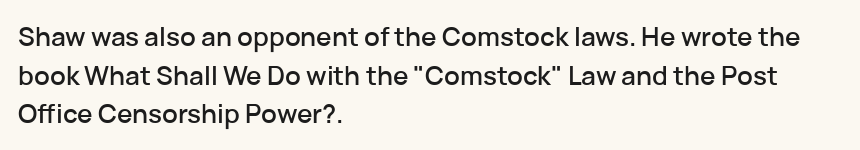
The image shows 26 px text type, upright; set left-aligned, normal line spacing (1.49x), normal letter spacing, not underlined.
